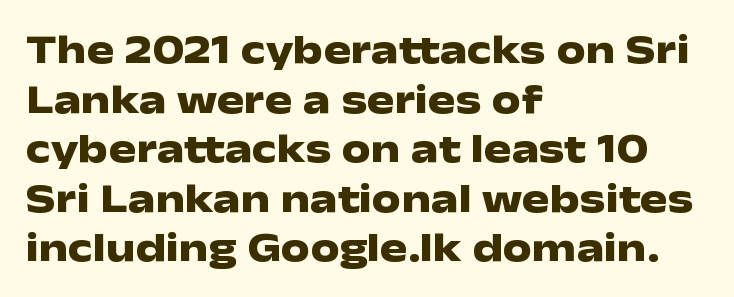
Q: Is the text bold? A: Yes.
Q: Is the text italic (slanted)? A: No, it is upright.
Q: Is the typeface a serif or a sans-serif typeface? A: Sans-serif.
Q: Is the text underlined? A: No.
Q: How is the paragraph aligned? A: Left-aligned.
Q: Is the spacing between letters normal or unusually wide? A: Normal.
Q: Width (condensed, normal, or wide)? A: Wide.
Q: Stroke contrast? A: Low.
Q: x-height? A: Medium.
Q: Monospaced? A: No.
